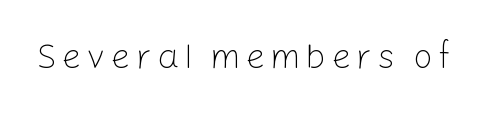
{"serif": "no", "italic": "no", "bold": "no", "weight": "light", "width": "normal", "stroke_contrast": "low", "x_height": "medium", "monospaced": "no", "underline": "no", "glyph_px": 35}
